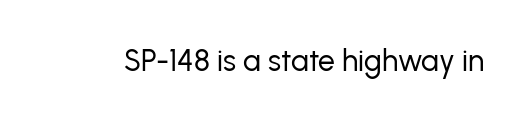
The image shows 30 px regular-weight sans-serif type, upright; set normal letter spacing, not underlined; low stroke contrast and a medium x-height.
